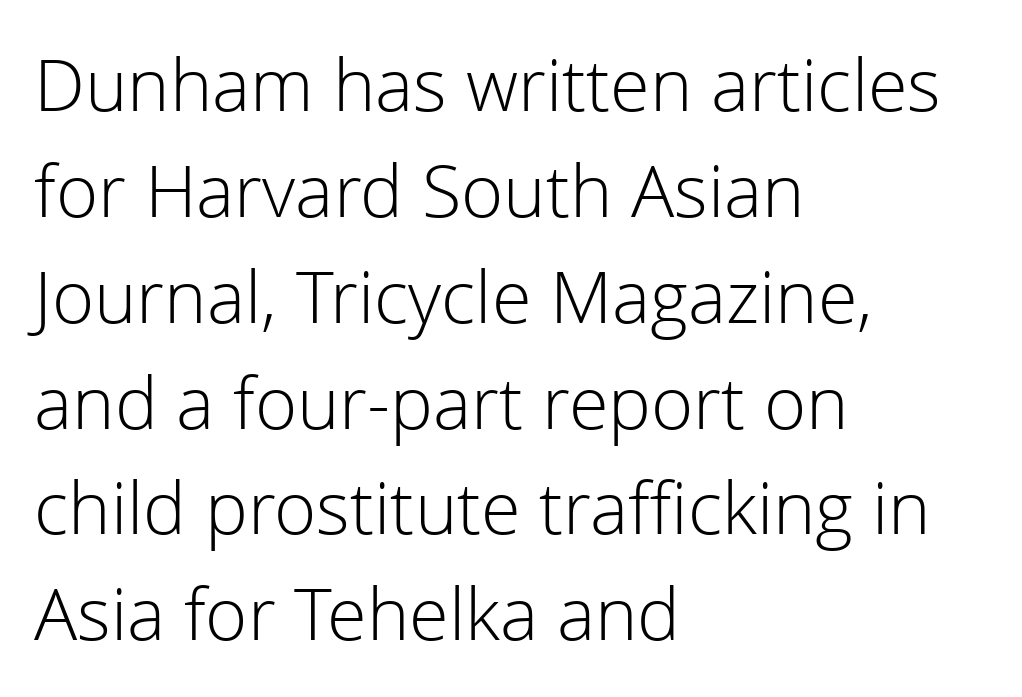
Q: Is the text bold? A: No.
Q: Is the text italic (slanted)? A: No, it is upright.
Q: Is the typeface a serif or a sans-serif typeface? A: Sans-serif.
Q: Is the text underlined? A: No.
Q: How is the paragraph aligned? A: Left-aligned.
Q: Is the spacing between letters normal or unusually wide? A: Normal.
Q: Is the spacing between lines tight, normal or loose? A: Normal.
Q: Width (condensed, normal, or wide)? A: Normal.
Q: x-height? A: Medium.
Q: Monospaced? A: No.
